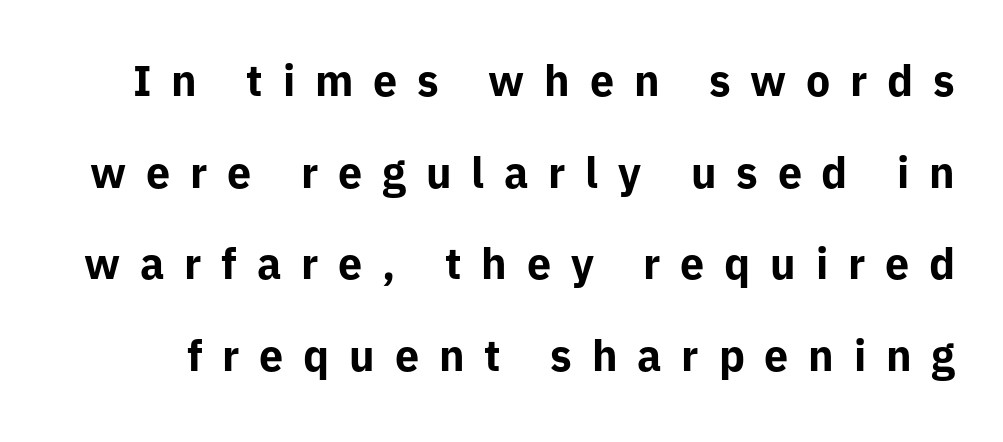
The image shows 43 px bold sans-serif type, upright; set loose line spacing (2.13x), unusually wide letter spacing (+0.46 em), not underlined; low stroke contrast and a medium x-height.
